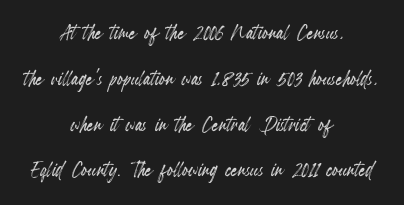
The paragraph has two soft edges and a firm central axis. The strip under each line holds only bare page. The rendering keeps characters at their native spacing.
